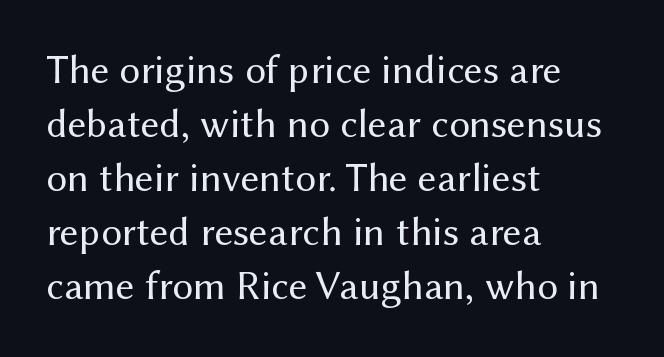
The gaps between neighbouring characters are ordinary and unremarkable. The designer went with a sans here, leaving each stem footless. The area under the type is left untouched. The face used here is proportionally spaced, like ordinary book or web type. Does the leading feel generous? No, just average.
